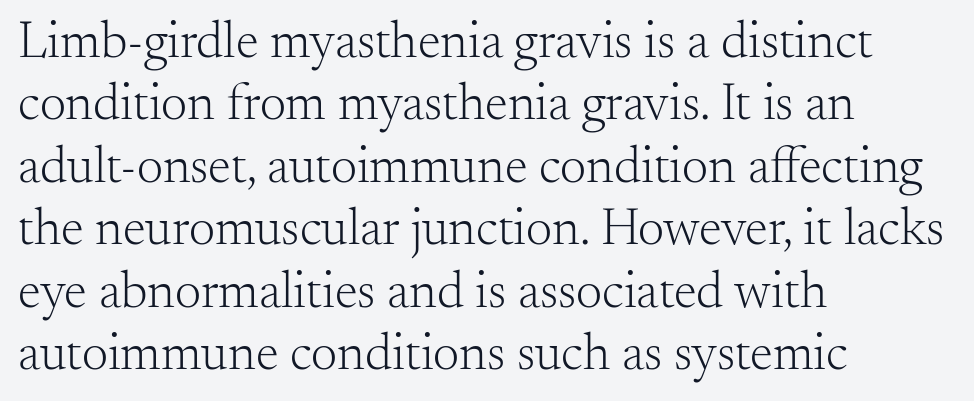
{"serif": "yes", "italic": "no", "bold": "no", "weight": "light", "width": "normal", "stroke_contrast": "medium", "x_height": "small", "monospaced": "no", "underline": "no", "align": "left", "line_spacing_ratio": 1.2, "letter_spacing": "normal", "letter_spacing_em": 0.0, "glyph_px": 52}
